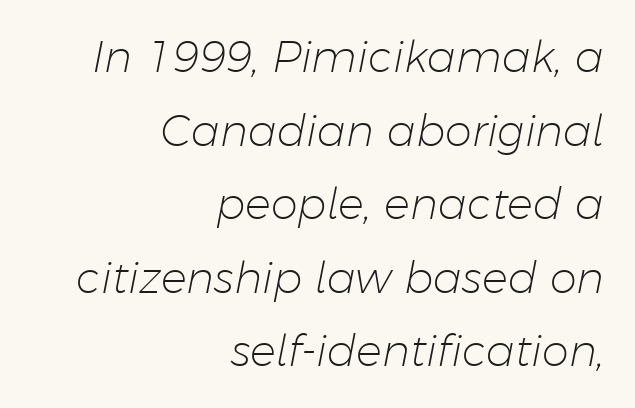
The image shows 43 px light type, italic (leaning right); set right-aligned, line spacing 1.71x, normal letter spacing, not underlined; low stroke contrast and a medium x-height.
